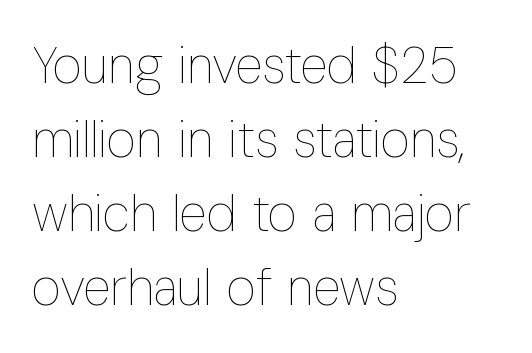
The rendering uses natural spacing where letterforms have individual widths. Is the letter spacing exaggerated? No — it looks like the ordinary default. Short and long lines alike share a common starting point at left. Italic: no, the glyphs are upright roman. This block has exactly the height ordinary leading produces.
